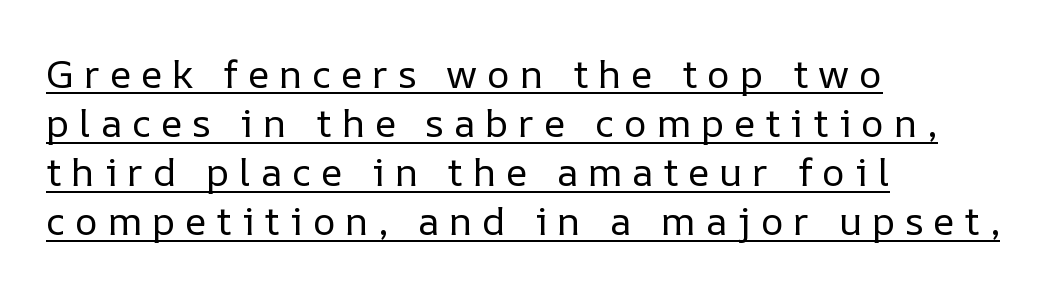
The image shows 39 px regular-weight type, upright; set left-aligned, normal line spacing (1.26x), unusually wide letter spacing (+0.25 em), underlined; low stroke contrast and a medium x-height.
